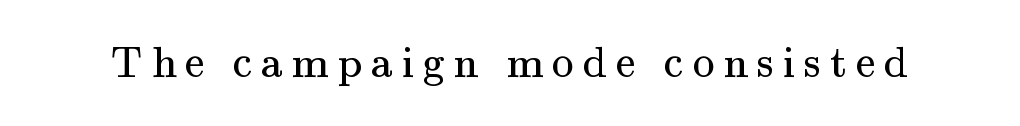
{"serif": "yes", "italic": "no", "bold": "no", "weight": "regular", "width": "normal", "stroke_contrast": "medium", "x_height": "small", "monospaced": "no", "underline": "no", "letter_spacing": "wide", "letter_spacing_em": 0.2, "glyph_px": 44}
